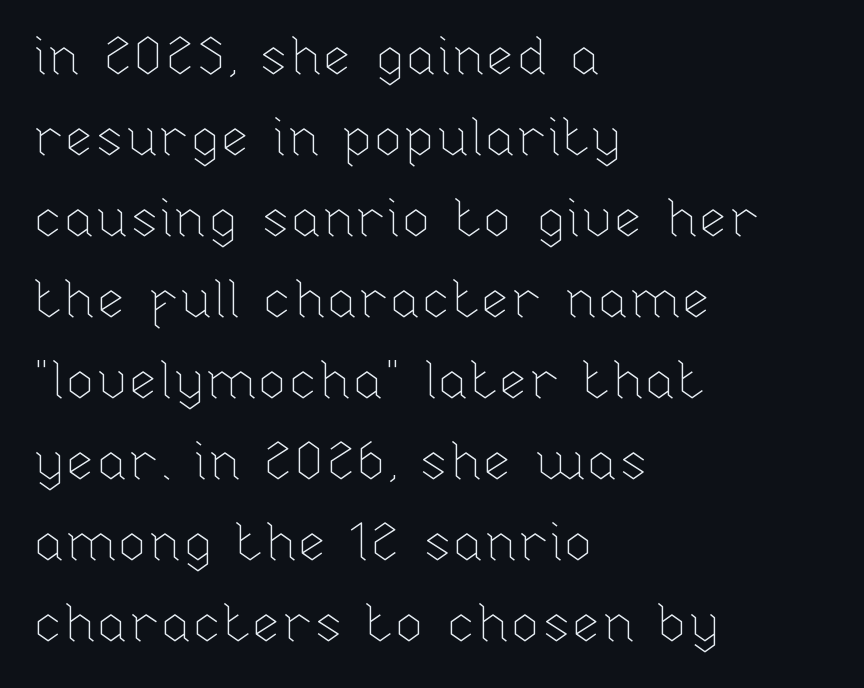
The image shows 54 px thin type, upright; set left-aligned, normal line spacing (1.5x), normal letter spacing, not underlined; low stroke contrast and a medium x-height.
